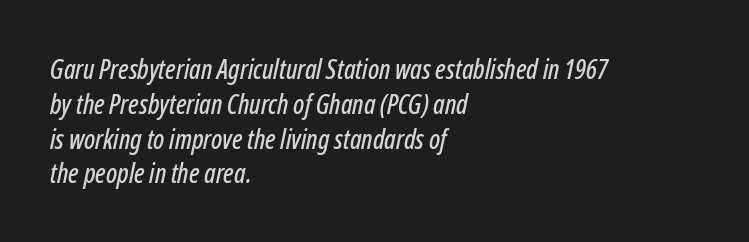
Q: Is the text italic (slanted)? A: Yes, it leans right by about 12 degrees.
Q: Is the text underlined? A: No.
Q: How is the paragraph aligned? A: Left-aligned.
Q: Is the spacing between letters normal or unusually wide? A: Normal.
Q: Is the spacing between lines tight, normal or loose? A: Normal.
